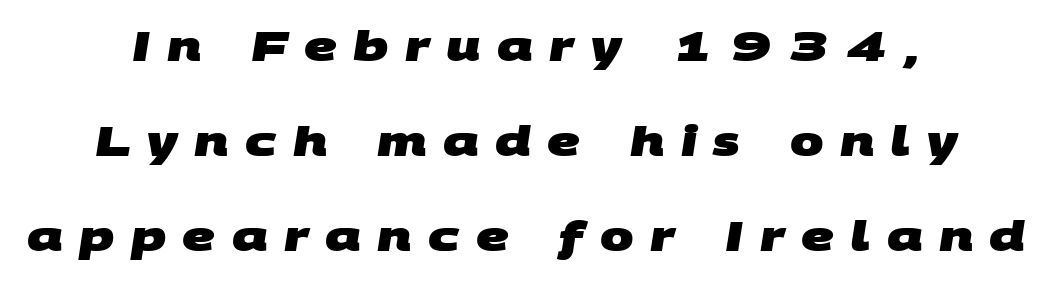
Alignment: centered. Between one letter and the next there's a generous, obvious gap. Set as a true bold cut, around the 700 mark. The passage shown is typed in a proportional face where columns would drift. The space directly below the letters is spotless.
